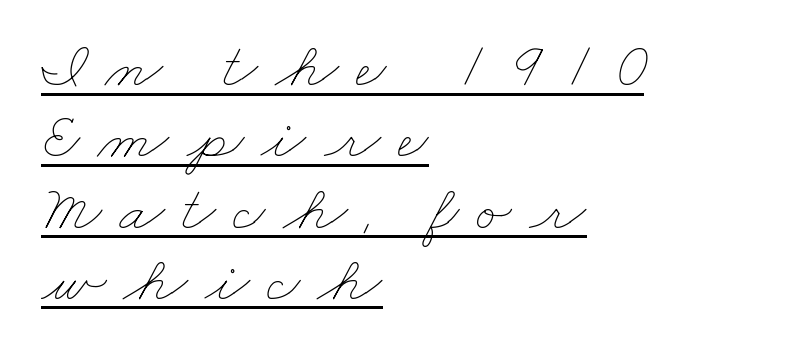
{"bold": "no", "weight": "thin", "width": "wide", "stroke_contrast": "low", "x_height": "small", "monospaced": "no", "underline": "yes", "align": "left", "line_spacing": "tight", "line_spacing_ratio": 1.08, "letter_spacing": "wide", "letter_spacing_em": 0.26, "glyph_px": 66}
